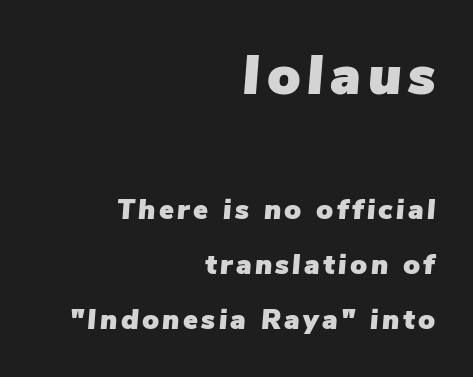
These lines are rendered in a variable-pitch font. The rendering shrinks the type as you move from the upper chunk to the lower. Any mark beneath the type? The region is blank. If you drew a line through each stem, it would be angled. Widely set lines give the paragraph a tall, airy silhouette. These lines are set flush right with a ragged left edge.
